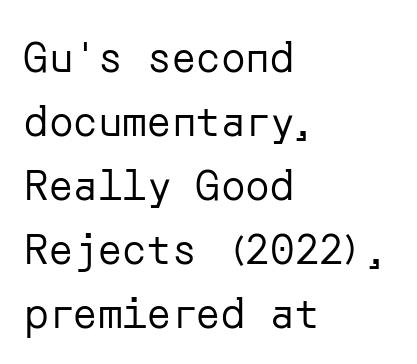
Q: Is the text bold? A: No.
Q: Is the text italic (slanted)? A: No, it is upright.
Q: Is the typeface a serif or a sans-serif typeface? A: Sans-serif.
Q: Is the text underlined? A: No.
Q: How is the paragraph aligned? A: Left-aligned.
Q: Is the spacing between letters normal or unusually wide? A: Normal.
Q: Is the spacing between lines tight, normal or loose? A: Normal.
Q: Width (condensed, normal, or wide)? A: Normal.
Q: Stroke contrast? A: Low.
Q: x-height? A: Medium.
